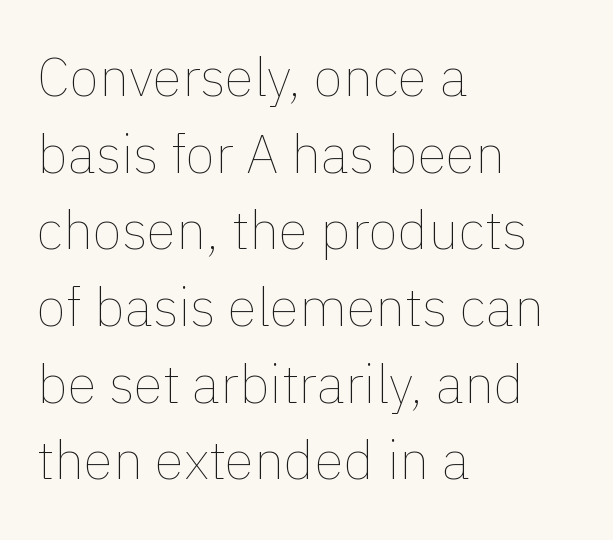
{"italic": "no", "bold": "no", "weight": "thin", "width": "normal", "stroke_contrast": "low", "x_height": "medium", "monospaced": "no", "underline": "no", "align": "left", "line_spacing": "normal", "line_spacing_ratio": 1.42, "letter_spacing": "normal", "letter_spacing_em": 0.0, "glyph_px": 54}
